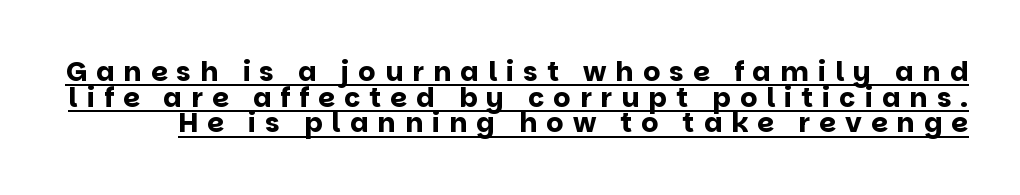
The type is letterspaced generously, with wide tracking. Ascenders rise straight up at ninety degrees. Underlined type. Look at the stroke-to-counter ratio: heavy, a bold. Notice how descenders almost collide with the ascenders below — that's tight leading.
